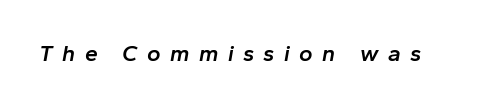
The image shows 23 px text type, italic (leaning right); set unusually wide letter spacing (+0.41 em), not underlined.
